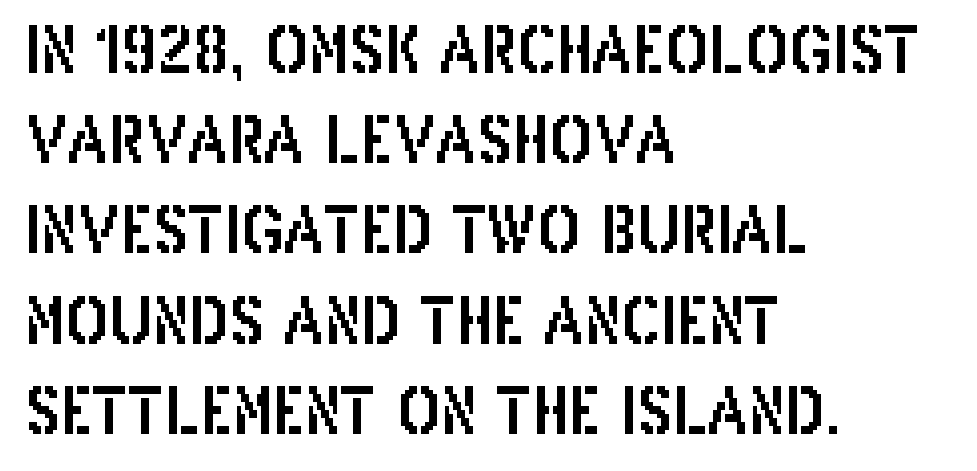
The image shows 64 px condensed sans-serif type, upright; set left-aligned, normal line spacing (1.41x), normal letter spacing, not underlined; low stroke contrast and a large x-height.
